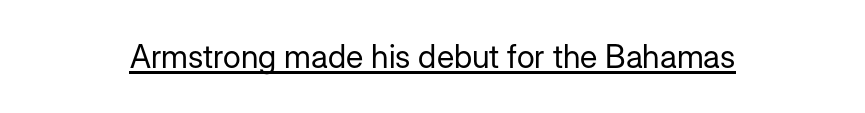
The image shows 32 px regular-weight sans-serif type, upright; set normal letter spacing, underlined; low stroke contrast and a medium x-height.
